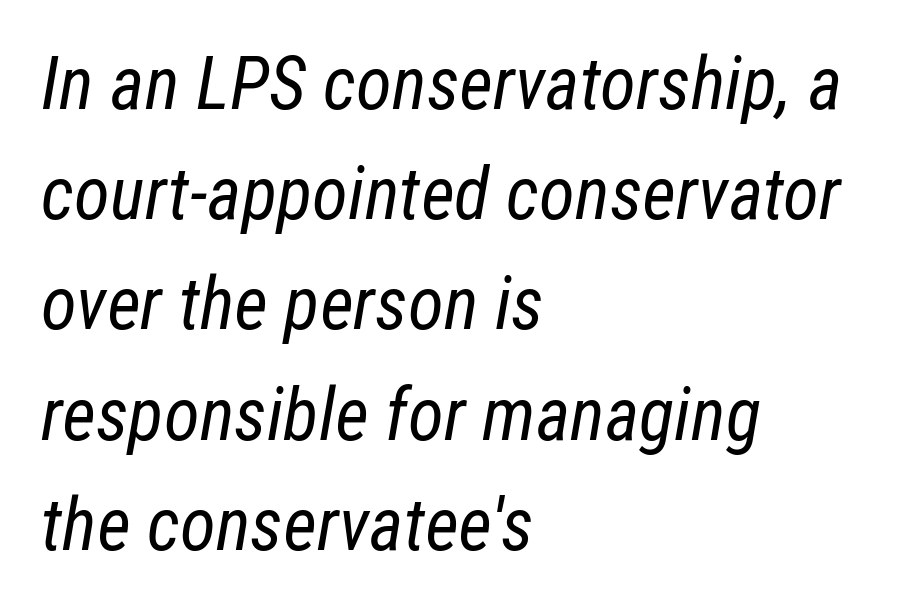
The image shows 73 px regular-weight, condensed type, italic (leaning right); set left-aligned, normal line spacing (1.51x), normal letter spacing, not underlined; low stroke contrast and a medium x-height.
